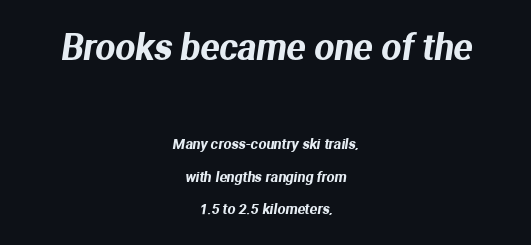
Horizontal bands of white between lines are thick stripes. Compared with a flush-left layout, this one balances lines on the center instead. This layout puts the oversized block above and the modest block below. Look at the tracking — it's just the regular setting, nothing added. Varying glyph widths throughout — classic text-font behaviour.
